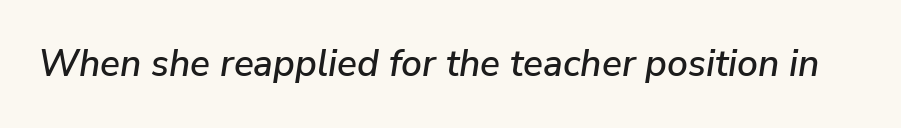
The image shows 37 px text type, italic (leaning right); set normal letter spacing, not underlined; low stroke contrast and a medium x-height.
